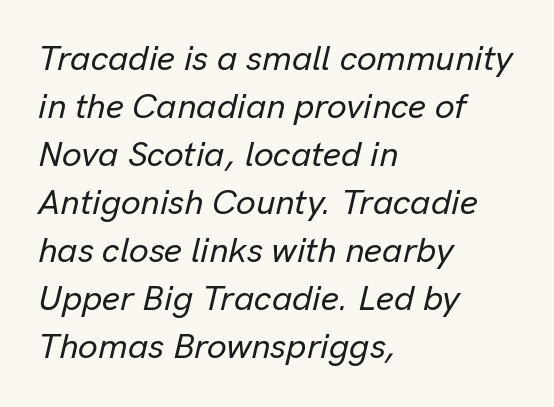
Q: Is the text italic (slanted)? A: Yes, it leans right by about 13 degrees.
Q: Is the text underlined? A: No.
Q: How is the paragraph aligned? A: Left-aligned.
Q: Is the spacing between letters normal or unusually wide? A: Normal.
Q: Is the spacing between lines tight, normal or loose? A: Normal.
Q: Width (condensed, normal, or wide)? A: Normal.
Q: Stroke contrast? A: Low.
Q: x-height? A: Medium.
Q: Monospaced? A: No.
